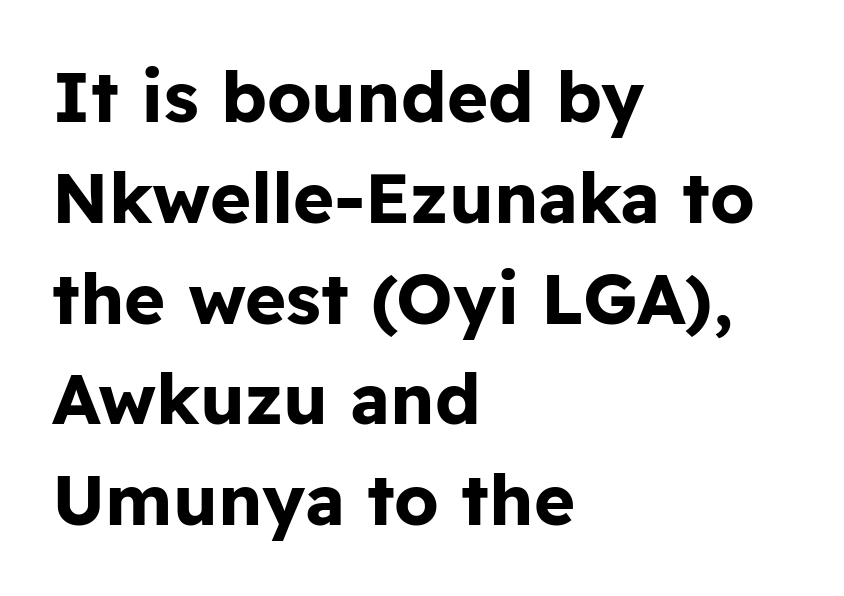
The image shows 70 px bold sans-serif type, upright; set left-aligned, normal line spacing (1.44x), normal letter spacing, not underlined; low stroke contrast and a medium x-height.
